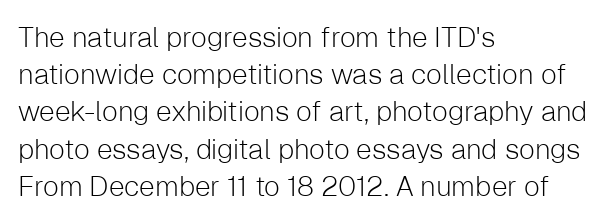
The image shows 28 px light sans-serif type, upright; set left-aligned, normal line spacing (1.33x), normal letter spacing, not underlined; low stroke contrast and a medium x-height.
